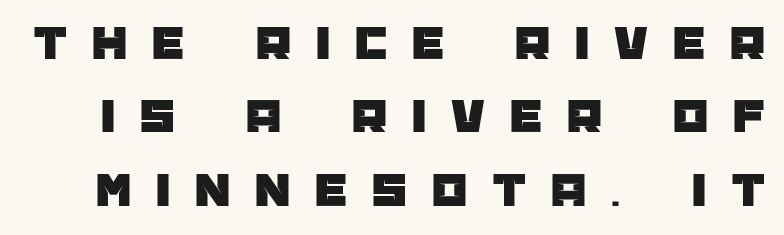
Grotesque or geometric, the face here clearly has no serifs. Students, observe: this is what conventionally led text looks like. The space directly below the letters is spotless. Is this a fixed-width face? No — the glyphs have proportional, varying widths. Posture: upright roman. This rendering widens character spacing well past its baseline value.
